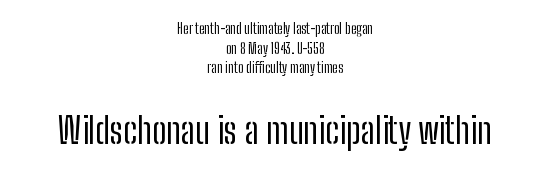
Q: Is the text bold? A: No.
Q: Is the text italic (slanted)? A: No, it is upright.
Q: Is the typeface a serif or a sans-serif typeface? A: Sans-serif.
Q: Is the text underlined? A: No.
Q: How is the paragraph aligned? A: Centered.
Q: Is the spacing between letters normal or unusually wide? A: Normal.
Q: Is the spacing between lines tight, normal or loose? A: Normal.
Q: Which block of text is set in a larger size, the first (top) or the second (bottom)? A: The second (bottom) one.
Q: Width (condensed, normal, or wide)? A: Condensed.
Q: Stroke contrast? A: Low.
Q: x-height? A: Medium.
Q: Monospaced? A: No.
